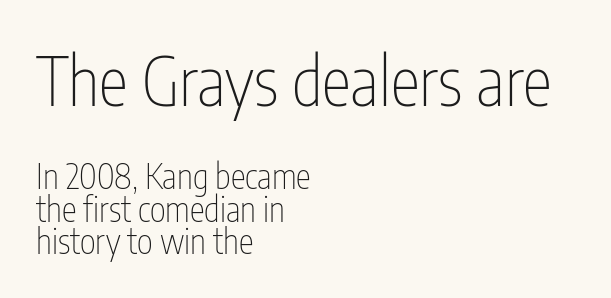
Q: Is the text bold? A: No.
Q: Is the text italic (slanted)? A: No, it is upright.
Q: Is the typeface a serif or a sans-serif typeface? A: Sans-serif.
Q: Is the text underlined? A: No.
Q: How is the paragraph aligned? A: Left-aligned.
Q: Is the spacing between letters normal or unusually wide? A: Normal.
Q: Is the spacing between lines tight, normal or loose? A: Tight.
Q: Which block of text is set in a larger size, the first (top) or the second (bottom)? A: The first (top) one.
Q: Width (condensed, normal, or wide)? A: Condensed.
Q: Stroke contrast? A: Low.
Q: x-height? A: Medium.
Q: Monospaced? A: No.
